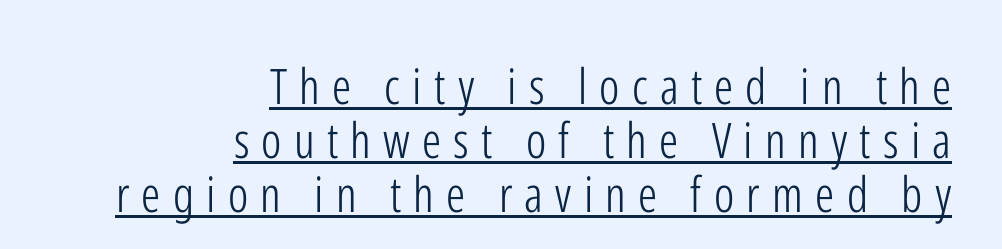
The image shows 49 px light, condensed sans-serif type, upright; set right-aligned, tight line spacing (1.1x), unusually wide letter spacing (+0.25 em), underlined; low stroke contrast and a medium x-height.
